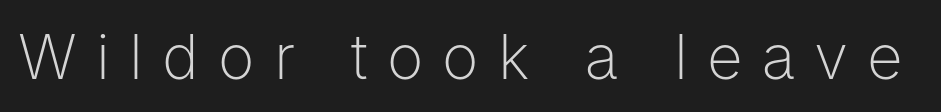
Q: Is the text bold? A: No.
Q: Is the text italic (slanted)? A: No, it is upright.
Q: Is the typeface a serif or a sans-serif typeface? A: Sans-serif.
Q: Is the text underlined? A: No.
Q: Is the spacing between letters normal or unusually wide? A: Unusually wide.
Q: Width (condensed, normal, or wide)? A: Normal.
Q: Stroke contrast? A: Low.
Q: x-height? A: Medium.
Q: Monospaced? A: No.
